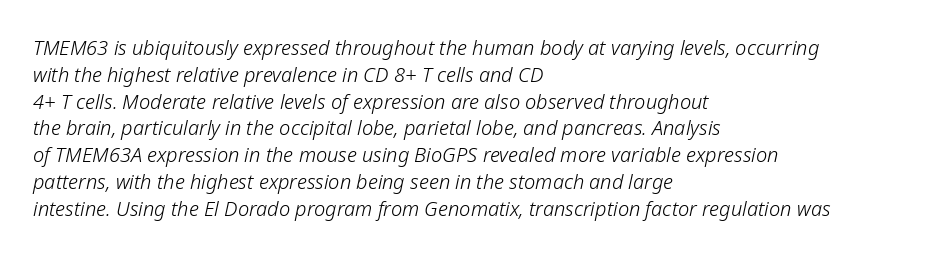
The image shows 20 px text type, italic (leaning right); set left-aligned, normal line spacing (1.34x), normal letter spacing, not underlined.
